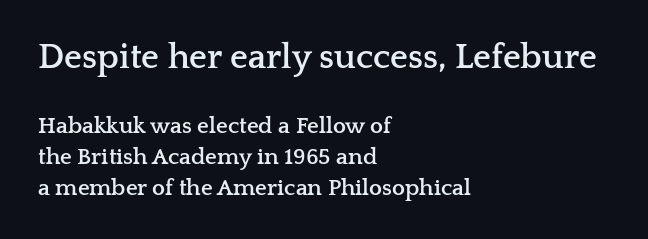
The image shows 35 px semibold, wide serif type, upright; set left-aligned, normal line spacing (1.34x), normal letter spacing, not underlined; the first (top) block is 1.52x larger; low stroke contrast and a medium x-height.
